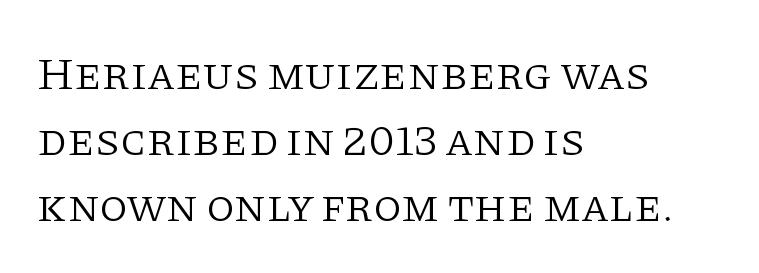
{"serif": "yes", "italic": "no", "bold": "no", "weight": "light", "width": "normal", "stroke_contrast": "low", "x_height": "large", "monospaced": "no", "underline": "no", "align": "left", "line_spacing": "normal", "line_spacing_ratio": 1.43, "letter_spacing": "normal", "letter_spacing_em": 0.0, "glyph_px": 46}
